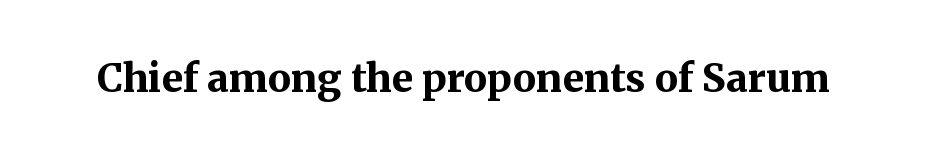
The letters sit at their default tracking, neither squeezed nor spread. Yep, those are serifs on the letters. Do the letters lean? They stand straight. The letters advance in unequal steps, a hallmark of proportional type.
